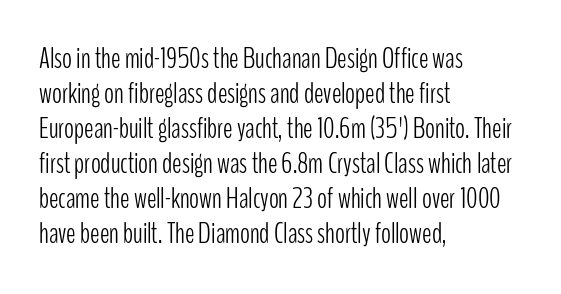
The image shows 29 px light, condensed sans-serif type, upright; set left-aligned, line spacing 1.21x, normal letter spacing, not underlined; low stroke contrast and a medium x-height.
